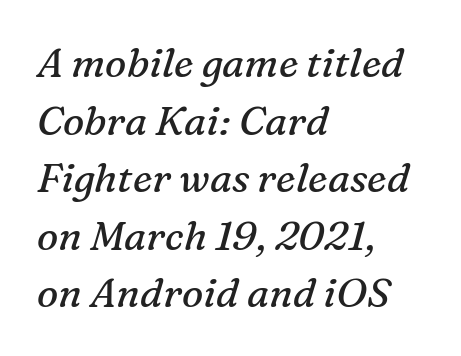
The image shows 40 px regular-weight serif type, italic (leaning right); set left-aligned, normal line spacing (1.44x), normal letter spacing, not underlined; medium stroke contrast and a medium x-height.
